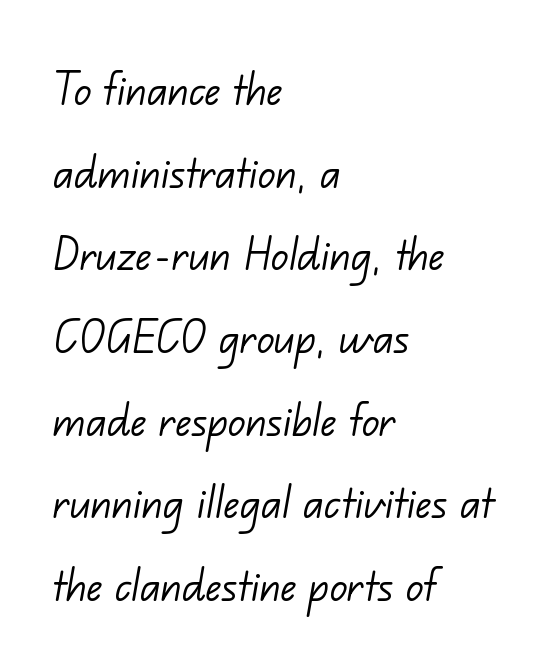
{"serif": "no", "bold": "no", "weight": "light", "width": "normal", "stroke_contrast": "low", "x_height": "small", "monospaced": "no", "underline": "no", "align": "left", "line_spacing": "normal", "line_spacing_ratio": 1.56, "letter_spacing": "normal", "letter_spacing_em": 0.0, "glyph_px": 53}
